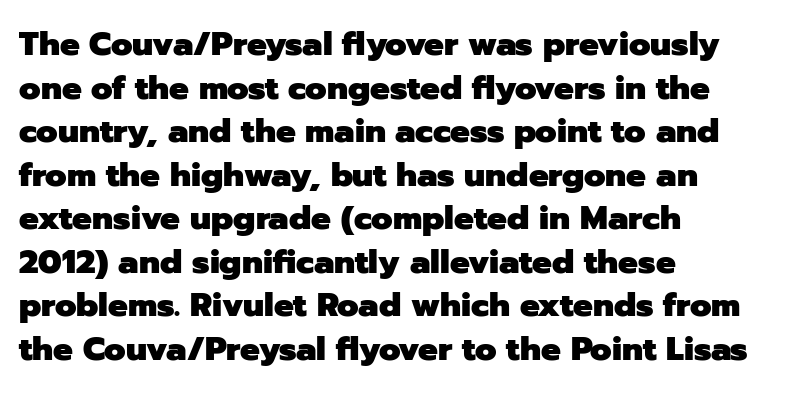
{"serif": "no", "italic": "no", "bold": "yes", "weight": "heavy", "width": "normal", "stroke_contrast": "low", "x_height": "medium", "monospaced": "no", "underline": "no", "align": "left", "line_spacing": "normal", "line_spacing_ratio": 1.32, "letter_spacing": "normal", "letter_spacing_em": 0.0, "glyph_px": 33}
